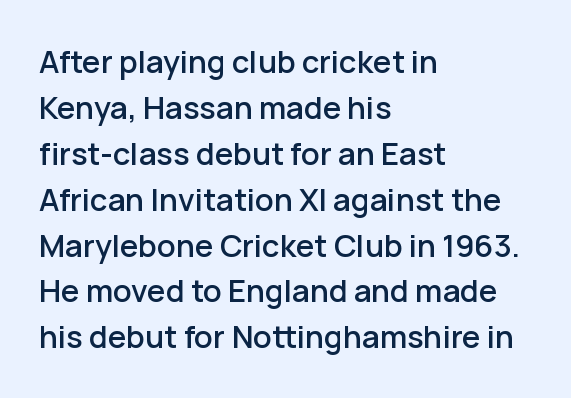
Vertical spacing — default. A roman cut, with each character standing at attention. A bare baseline throughout the passage. Compared with a centered layout, this one pins lines to the left instead.
